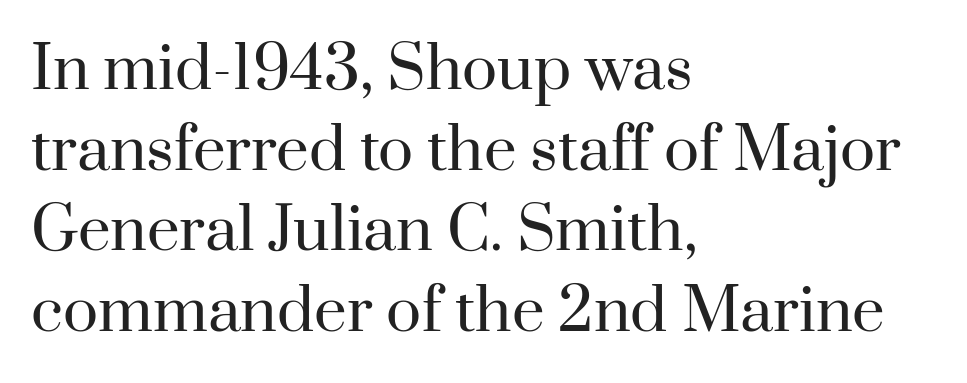
The baseline area is clear. Short and long lines alike share a common starting point at left. Each letter keeps its own natural width here, so spacing adapts to shape. Students, observe: this is what conventionally led text looks like. Old-style or modern, the face here clearly has serifs. In terms of posture, this sample is upright.
